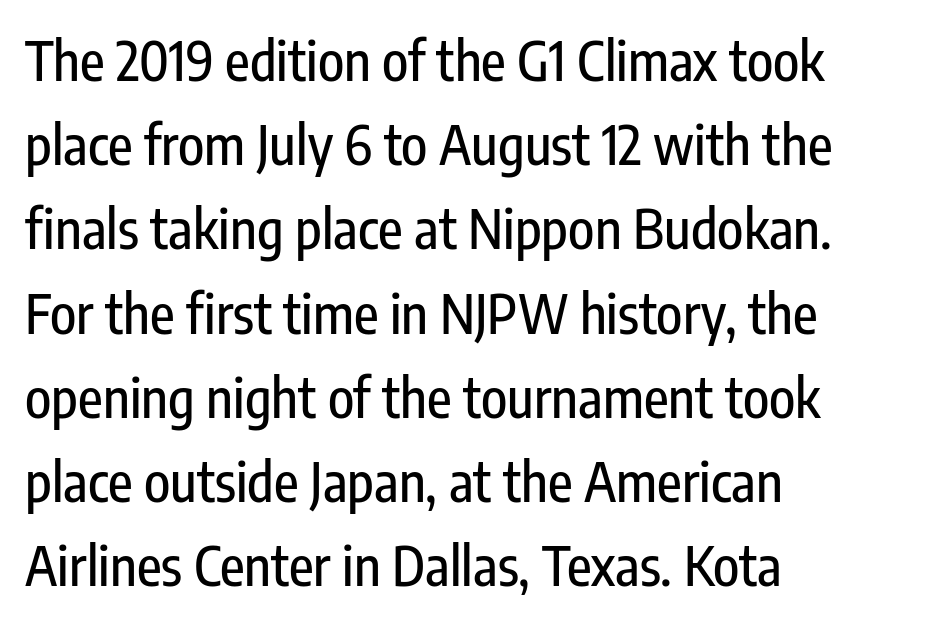
Q: Is the text italic (slanted)? A: No, it is upright.
Q: Is the typeface a serif or a sans-serif typeface? A: Sans-serif.
Q: Is the text underlined? A: No.
Q: How is the paragraph aligned? A: Left-aligned.
Q: Is the spacing between letters normal or unusually wide? A: Normal.
Q: Is the spacing between lines tight, normal or loose? A: Normal.
Q: Width (condensed, normal, or wide)? A: Condensed.
Q: Stroke contrast? A: Low.
Q: x-height? A: Medium.
Q: Monospaced? A: No.
